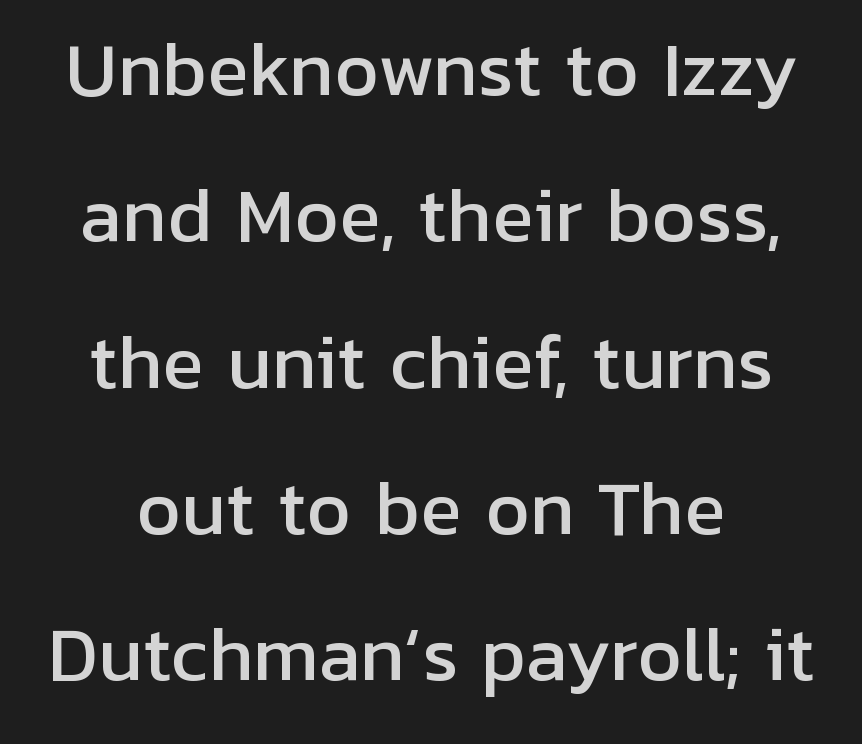
The image shows 70 px sans-serif type, upright; set loose line spacing (2.09x), normal letter spacing, not underlined; low stroke contrast and a medium x-height.
